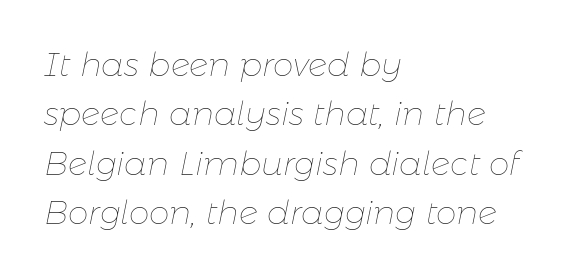
The image shows 33 px thin type, italic (leaning right); set left-aligned, normal line spacing (1.5x), normal letter spacing, not underlined; low stroke contrast and a medium x-height.
